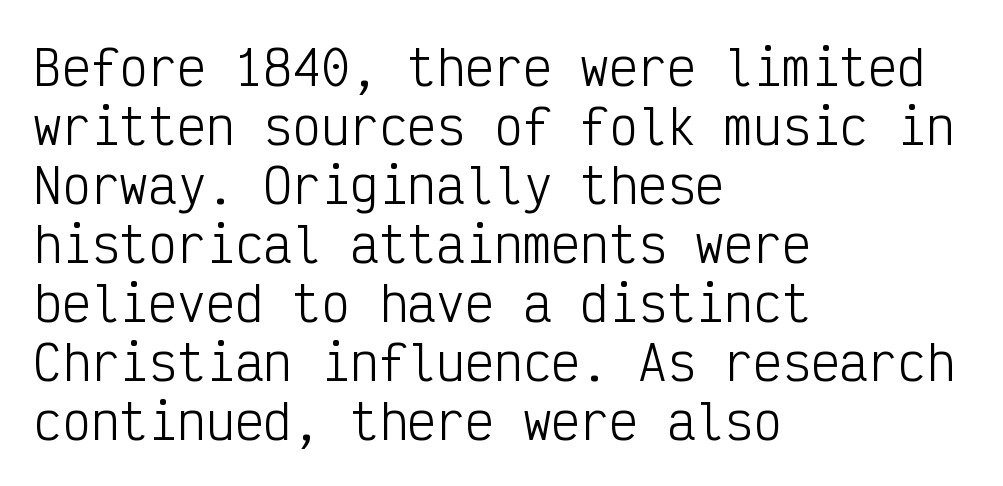
Spacing between characters is what you'd get straight out of the box. Grotesque or geometric, the face here clearly has no serifs. Letters rest on an invisible, unmarked baseline. This sample has the even, mechanical cadence of fixed-width lettering. The setting favours the left margin, as ordinary paragraphs usually do. Unlike italic type, these characters show no tilt at all.
